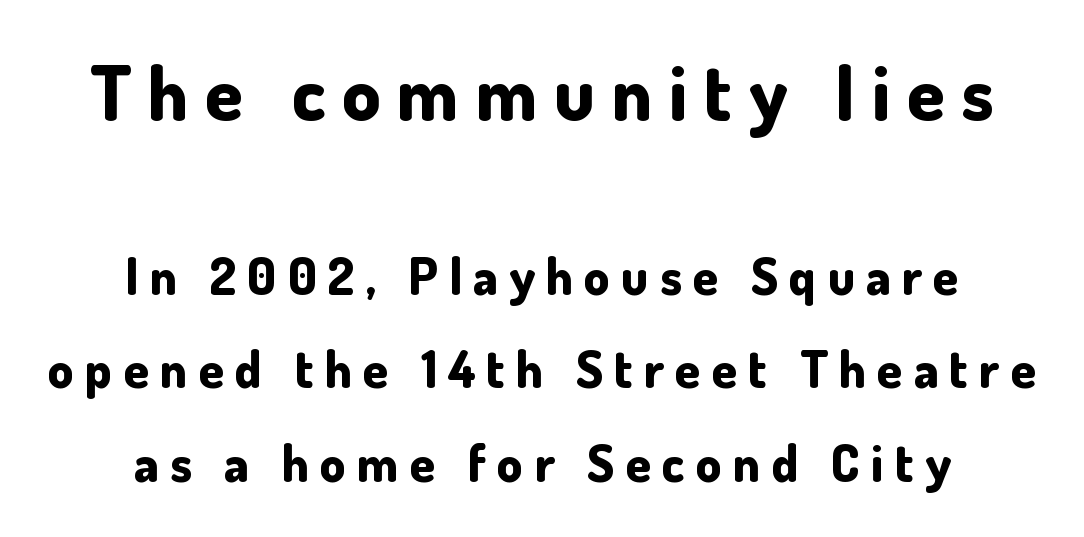
Q: Is the text bold? A: Yes.
Q: Is the text italic (slanted)? A: No, it is upright.
Q: Is the typeface a serif or a sans-serif typeface? A: Sans-serif.
Q: Is the text underlined? A: No.
Q: How is the paragraph aligned? A: Centered.
Q: Is the spacing between letters normal or unusually wide? A: Unusually wide.
Q: Which block of text is set in a larger size, the first (top) or the second (bottom)? A: The first (top) one.
Q: Width (condensed, normal, or wide)? A: Normal.
Q: Stroke contrast? A: Low.
Q: x-height? A: Small.
Q: Monospaced? A: No.
